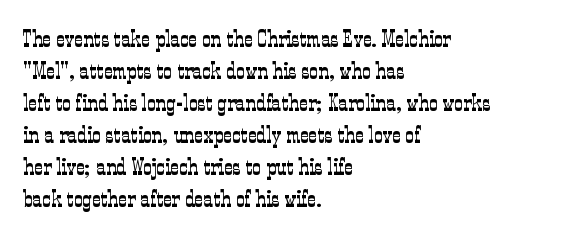
{"italic": "no", "bold": "no", "underline": "no", "align": "left", "line_spacing": "normal", "line_spacing_ratio": 1.33, "letter_spacing": "normal", "letter_spacing_em": 0.0, "glyph_px": 24}
